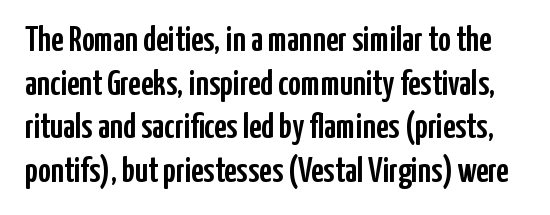
Note the varied advance widths — an 'i' is clearly narrower than an 'm'. The passage shown is not underscored anywhere. Honestly, the letter spacing is just normal — you wouldn't notice it. Upright lettering throughout. The designer went with a sans here, leaving each stem footless.
